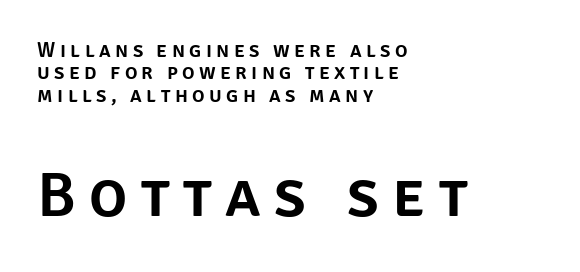
{"serif": "no", "italic": "no", "width": "normal", "stroke_contrast": "low", "x_height": "large", "monospaced": "no", "underline": "no", "align": "left", "line_spacing": "tight", "line_spacing_ratio": 1.06, "letter_spacing": "wide", "letter_spacing_em": 0.21, "larger_block": "second", "size_ratio": 3.05, "glyph_px": 64}
